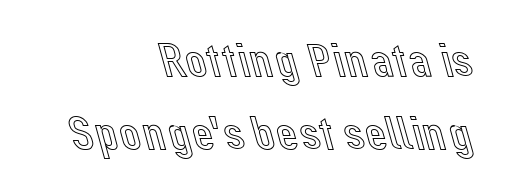
The image shows 48 px text type; set right-aligned, normal line spacing (1.52x), normal letter spacing, not underlined; a medium x-height.
